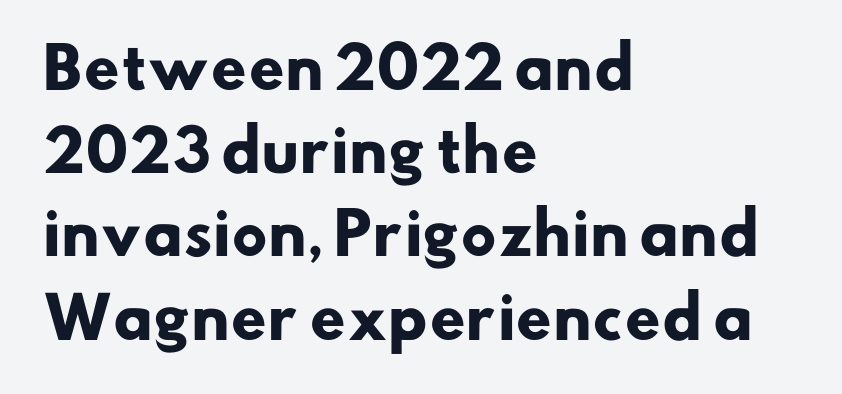
{"serif": "no", "bold": "yes", "weight": "heavy", "width": "normal", "stroke_contrast": "low", "x_height": "small", "monospaced": "no", "underline": "no", "align": "left", "line_spacing": "normal", "line_spacing_ratio": 1.46, "letter_spacing": "normal", "letter_spacing_em": 0.0, "glyph_px": 57}
